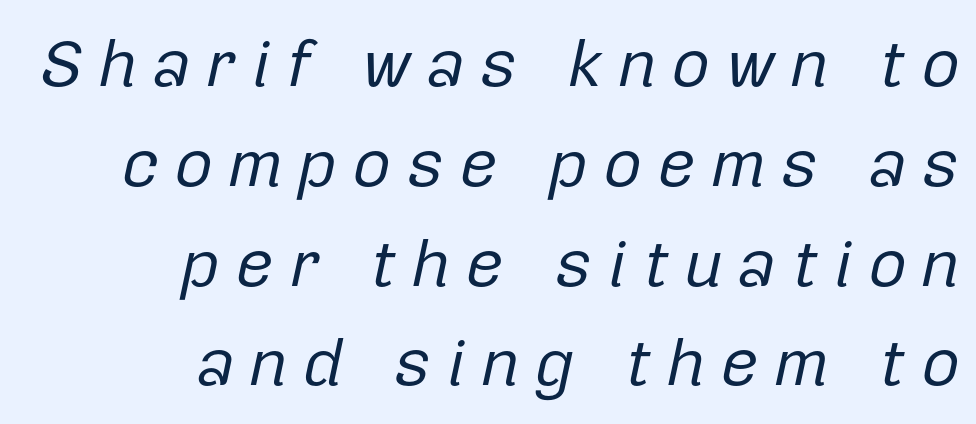
The image shows 67 px regular-weight type, italic (leaning right); set right-aligned, normal line spacing (1.49x), unusually wide letter spacing (+0.22 em), not underlined; low stroke contrast and a medium x-height.
